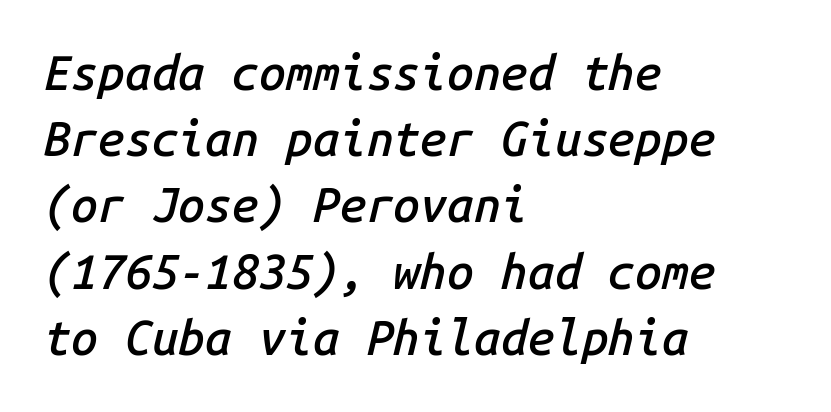
Q: Is the text bold? A: Semi-bold.
Q: Is the text italic (slanted)? A: Yes, it leans right by about 14 degrees.
Q: Is the text underlined? A: No.
Q: How is the paragraph aligned? A: Left-aligned.
Q: Is the spacing between letters normal or unusually wide? A: Normal.
Q: Is the spacing between lines tight, normal or loose? A: Normal.
Q: Width (condensed, normal, or wide)? A: Normal.
Q: Stroke contrast? A: Low.
Q: x-height? A: Medium.
Q: Monospaced? A: Yes.
